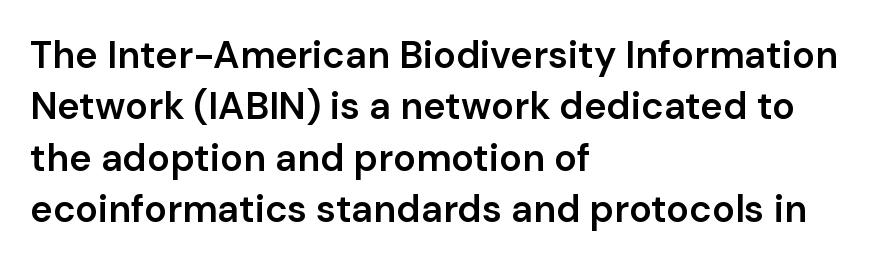
The image shows 38 px semibold sans-serif type, upright; set left-aligned, normal line spacing (1.35x), normal letter spacing, not underlined; low stroke contrast and a medium x-height.
